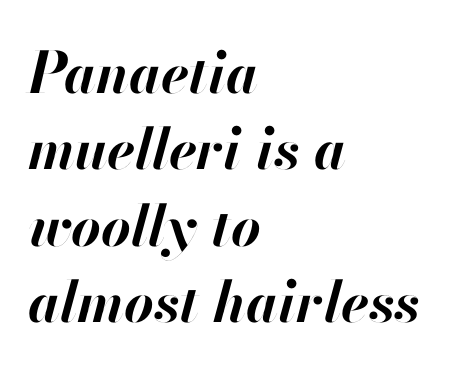
Q: Is the text bold? A: Yes.
Q: Is the text italic (slanted)? A: Yes, it leans right by about 13 degrees.
Q: Is the text underlined? A: No.
Q: How is the paragraph aligned? A: Left-aligned.
Q: Is the spacing between letters normal or unusually wide? A: Normal.
Q: Is the spacing between lines tight, normal or loose? A: Normal.
Q: Width (condensed, normal, or wide)? A: Normal.
Q: Stroke contrast? A: High.
Q: x-height? A: Small.
Q: Monospaced? A: No.
